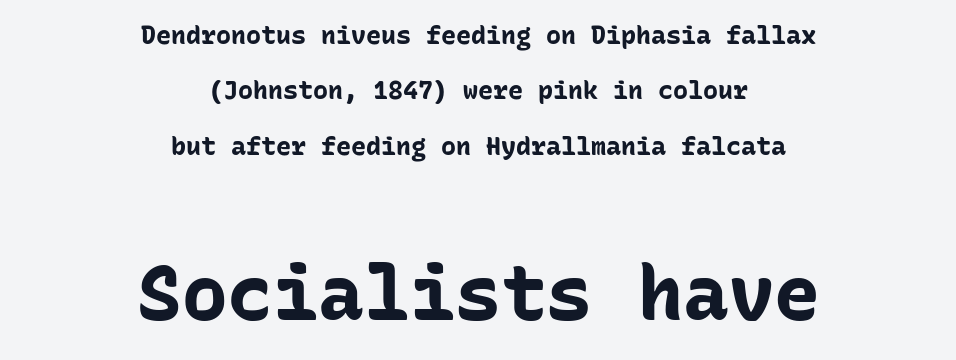
{"serif": "no", "italic": "no", "bold": "yes", "weight": "bold", "width": "normal", "stroke_contrast": "low", "x_height": "medium", "monospaced": "yes", "underline": "no", "align": "center", "line_spacing": "loose", "line_spacing_ratio": 2.22, "letter_spacing": "normal", "letter_spacing_em": 0.0, "larger_block": "second", "size_ratio": 3.04, "glyph_px": 76}
